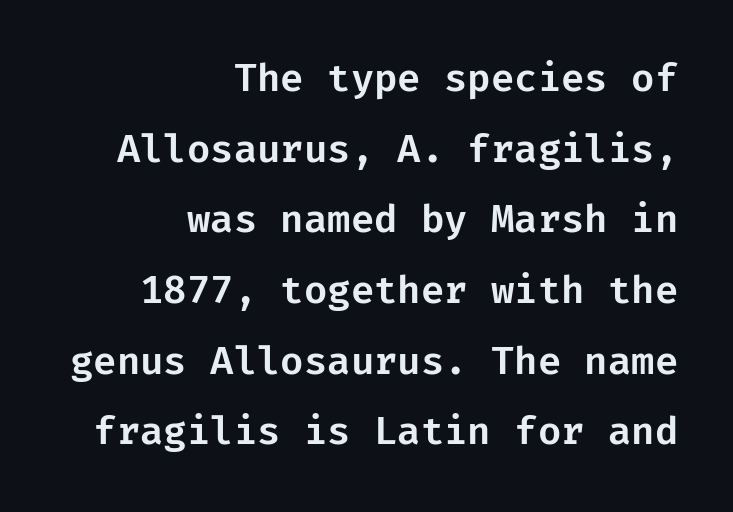
{"serif": "no", "italic": "no", "width": "normal", "stroke_contrast": "low", "x_height": "medium", "underline": "no", "align": "right", "line_spacing_ratio": 1.86, "letter_spacing": "normal", "letter_spacing_em": 0.0, "glyph_px": 38}
